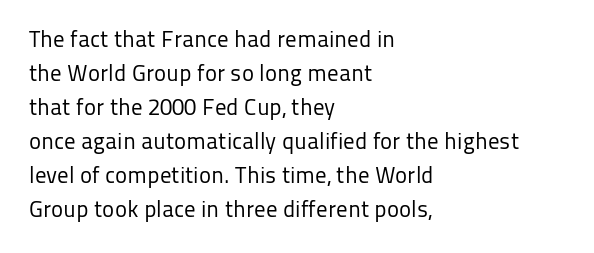
Q: Is the text bold? A: No.
Q: Is the text italic (slanted)? A: No, it is upright.
Q: Is the text underlined? A: No.
Q: How is the paragraph aligned? A: Left-aligned.
Q: Is the spacing between letters normal or unusually wide? A: Normal.
Q: Is the spacing between lines tight, normal or loose? A: Normal.
